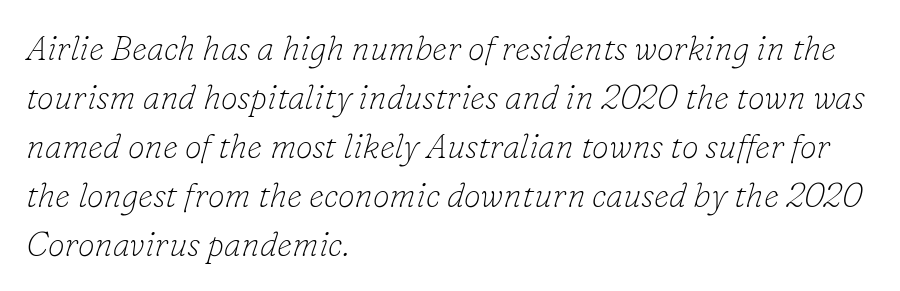
{"serif": "yes", "italic": "yes", "lean": "right", "slant_degrees": 16, "bold": "no", "weight": "thin", "width": "normal", "stroke_contrast": "low", "x_height": "small", "monospaced": "no", "underline": "no", "align": "left", "line_spacing": "normal", "line_spacing_ratio": 1.44, "letter_spacing": "normal", "letter_spacing_em": 0.0, "glyph_px": 34}
